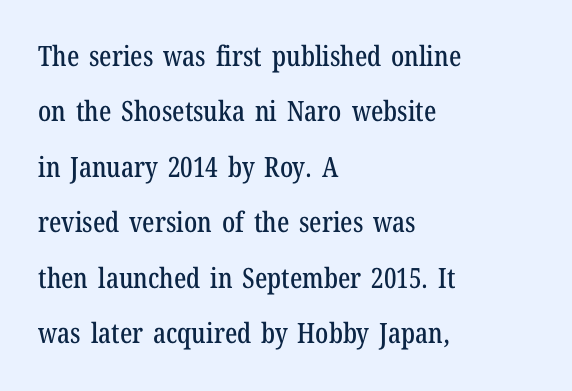
{"serif": "yes", "italic": "no", "width": "condensed", "stroke_contrast": "low", "x_height": "medium", "monospaced": "no", "underline": "no", "align": "left", "line_spacing": "loose", "line_spacing_ratio": 1.98, "letter_spacing": "normal", "letter_spacing_em": 0.0, "glyph_px": 28}
